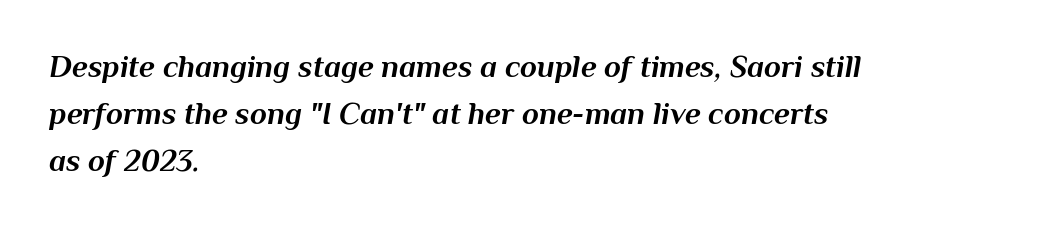
Q: Is the text bold? A: Yes.
Q: Is the text italic (slanted)? A: Yes, it leans right by about 10 degrees.
Q: Is the text underlined? A: No.
Q: How is the paragraph aligned? A: Left-aligned.
Q: Is the spacing between letters normal or unusually wide? A: Normal.
Q: Is the spacing between lines tight, normal or loose? A: Normal.
Q: Width (condensed, normal, or wide)? A: Normal.
Q: Stroke contrast? A: Medium.
Q: x-height? A: Medium.
Q: Monospaced? A: No.
